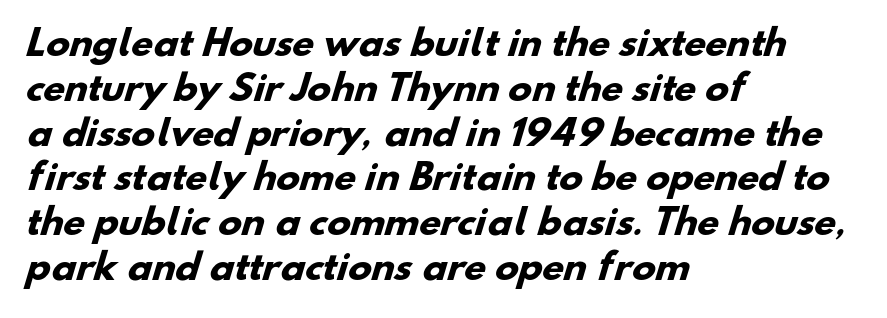
Q: Is the text bold? A: Yes.
Q: Is the typeface a serif or a sans-serif typeface? A: Sans-serif.
Q: Is the text underlined? A: No.
Q: How is the paragraph aligned? A: Left-aligned.
Q: Is the spacing between letters normal or unusually wide? A: Normal.
Q: Is the spacing between lines tight, normal or loose? A: Normal.
Q: Width (condensed, normal, or wide)? A: Normal.
Q: Stroke contrast? A: Low.
Q: x-height? A: Small.
Q: Monospaced? A: No.
